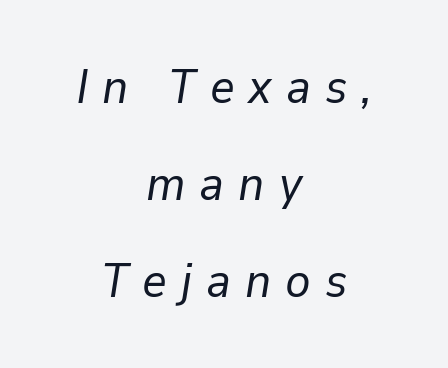
{"italic": "yes", "lean": "right", "slant_degrees": 9, "bold": "no", "weight": "regular", "width": "normal", "stroke_contrast": "low", "x_height": "medium", "monospaced": "no", "underline": "no", "align": "center", "line_spacing": "loose", "line_spacing_ratio": 2.02, "letter_spacing": "wide", "letter_spacing_em": 0.29, "glyph_px": 48}
